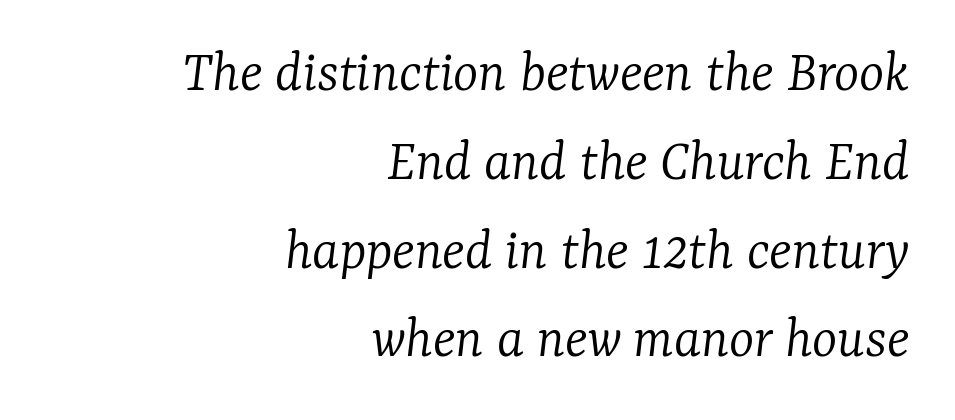
Reading down the column, the eye jumps a familiar distance to each next line. Honestly, there is no underline to notice here at all. A quiet, ordinary-to-light weight characterises the typeface. The text block is weighted toward the right margin, trailing off unevenly leftward.
